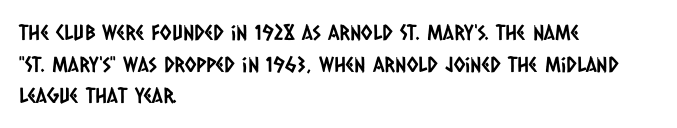
{"underline": "no", "align": "left", "line_spacing": "normal", "line_spacing_ratio": 1.51, "letter_spacing": "normal", "letter_spacing_em": 0.0, "glyph_px": 21}
